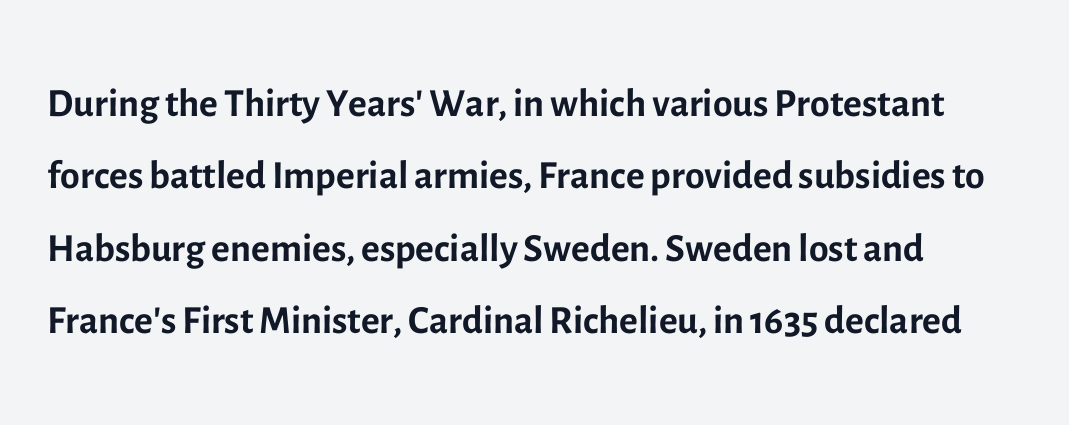
Q: Is the text bold? A: No.
Q: Is the text italic (slanted)? A: No, it is upright.
Q: Is the typeface a serif or a sans-serif typeface? A: Sans-serif.
Q: Is the text underlined? A: No.
Q: How is the paragraph aligned? A: Left-aligned.
Q: Is the spacing between letters normal or unusually wide? A: Normal.
Q: Is the spacing between lines tight, normal or loose? A: Normal.
Q: Width (condensed, normal, or wide)? A: Normal.
Q: x-height? A: Medium.
Q: Monospaced? A: No.
